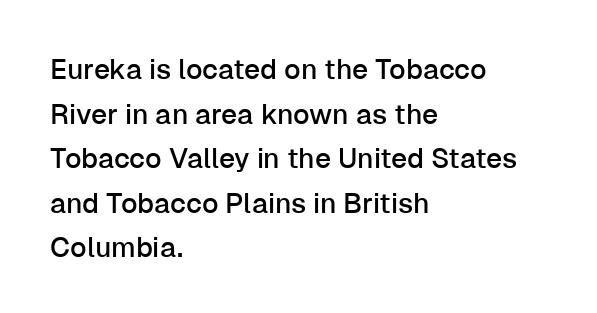
Q: Is the text italic (slanted)? A: No, it is upright.
Q: Is the typeface a serif or a sans-serif typeface? A: Sans-serif.
Q: Is the text underlined? A: No.
Q: How is the paragraph aligned? A: Left-aligned.
Q: Is the spacing between letters normal or unusually wide? A: Normal.
Q: Is the spacing between lines tight, normal or loose? A: Normal.
Q: Width (condensed, normal, or wide)? A: Normal.
Q: Stroke contrast? A: Low.
Q: x-height? A: Medium.
Q: Monospaced? A: No.
